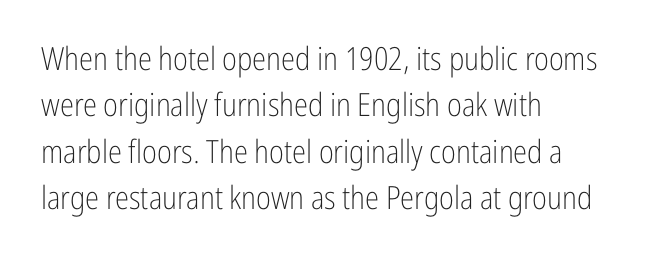
Q: Is the text bold? A: No.
Q: Is the text italic (slanted)? A: No, it is upright.
Q: Is the typeface a serif or a sans-serif typeface? A: Sans-serif.
Q: Is the text underlined? A: No.
Q: How is the paragraph aligned? A: Left-aligned.
Q: Is the spacing between letters normal or unusually wide? A: Normal.
Q: Is the spacing between lines tight, normal or loose? A: Normal.
Q: Width (condensed, normal, or wide)? A: Condensed.
Q: Stroke contrast? A: Low.
Q: x-height? A: Medium.
Q: Monospaced? A: No.
